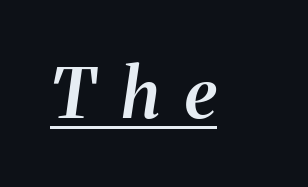
The image shows 69 px semibold serif type, italic (leaning right); set unusually wide letter spacing (+0.37 em), underlined; medium stroke contrast and a medium x-height.
